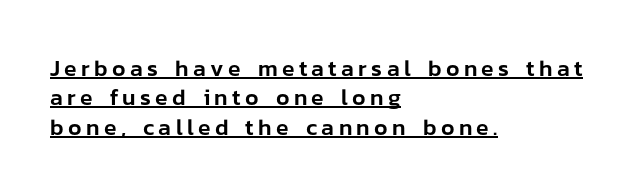
{"italic": "no", "underline": "yes", "align": "left", "line_spacing": "normal", "line_spacing_ratio": 1.28, "glyph_px": 23}
